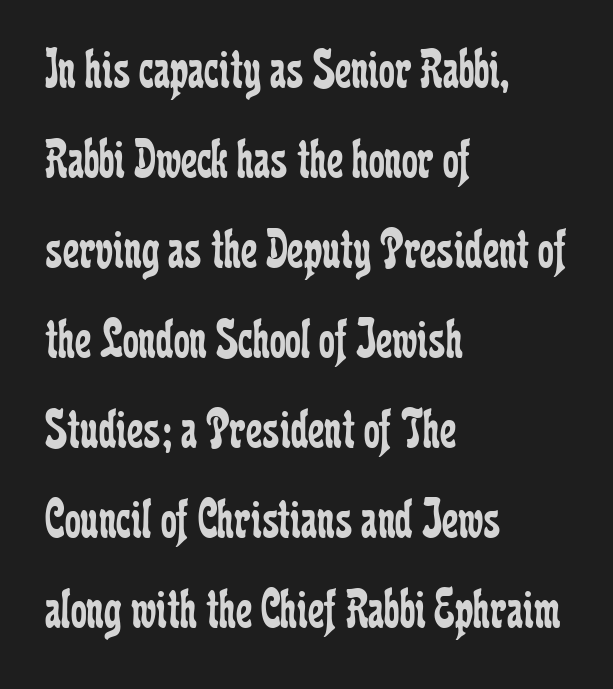
The image shows 57 px regular-weight, condensed serif type, upright; set left-aligned, normal line spacing (1.58x), normal letter spacing, not underlined; low stroke contrast and a medium x-height.
